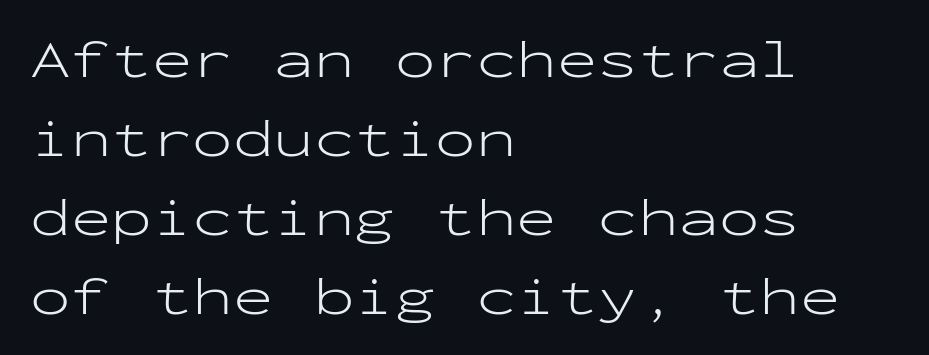
Q: Is the text bold? A: No.
Q: Is the text italic (slanted)? A: No, it is upright.
Q: Is the typeface a serif or a sans-serif typeface? A: Sans-serif.
Q: Is the text underlined? A: No.
Q: How is the paragraph aligned? A: Left-aligned.
Q: Is the spacing between letters normal or unusually wide? A: Normal.
Q: Is the spacing between lines tight, normal or loose? A: Normal.
Q: Width (condensed, normal, or wide)? A: Wide.
Q: Stroke contrast? A: Low.
Q: x-height? A: Medium.
Q: Monospaced? A: Yes.
